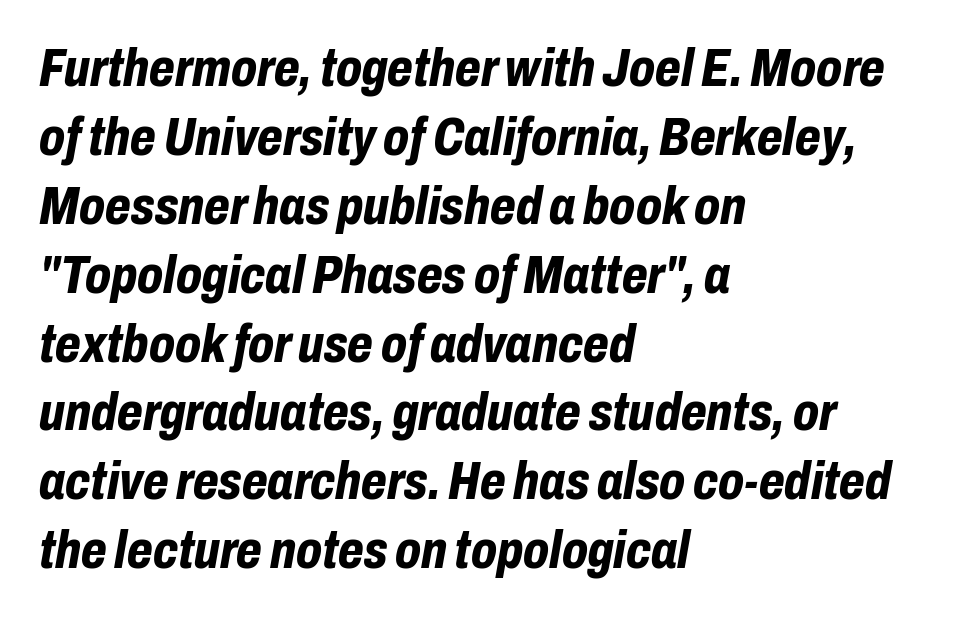
{"italic": "yes", "lean": "right", "slant_degrees": 10, "bold": "yes", "weight": "bold", "width": "condensed", "stroke_contrast": "low", "x_height": "medium", "monospaced": "no", "underline": "no", "align": "left", "line_spacing": "normal", "line_spacing_ratio": 1.3, "letter_spacing": "normal", "letter_spacing_em": 0.0, "glyph_px": 53}
